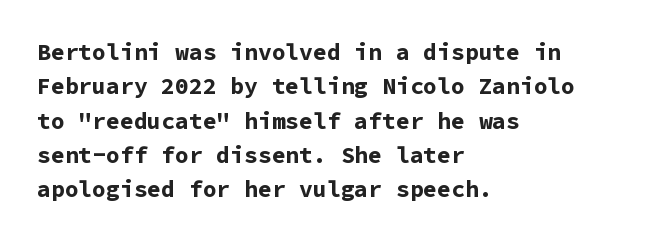
The image shows 23 px bold type, upright; set left-aligned, normal line spacing (1.49x), normal letter spacing, not underlined.
